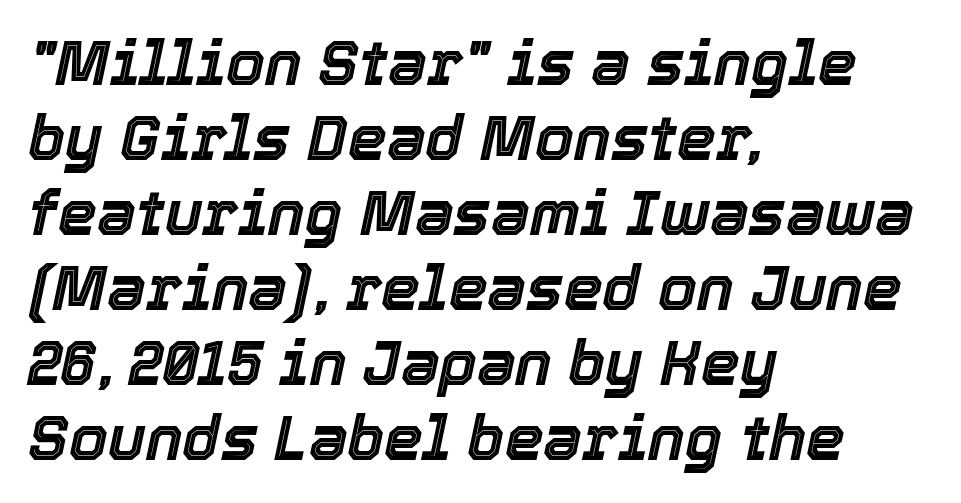
{"italic": "yes", "lean": "right", "slant_degrees": 12, "width": "normal", "x_height": "medium", "monospaced": "no", "underline": "no", "align": "left", "line_spacing_ratio": 1.21, "letter_spacing": "normal", "letter_spacing_em": 0.0, "glyph_px": 62}
